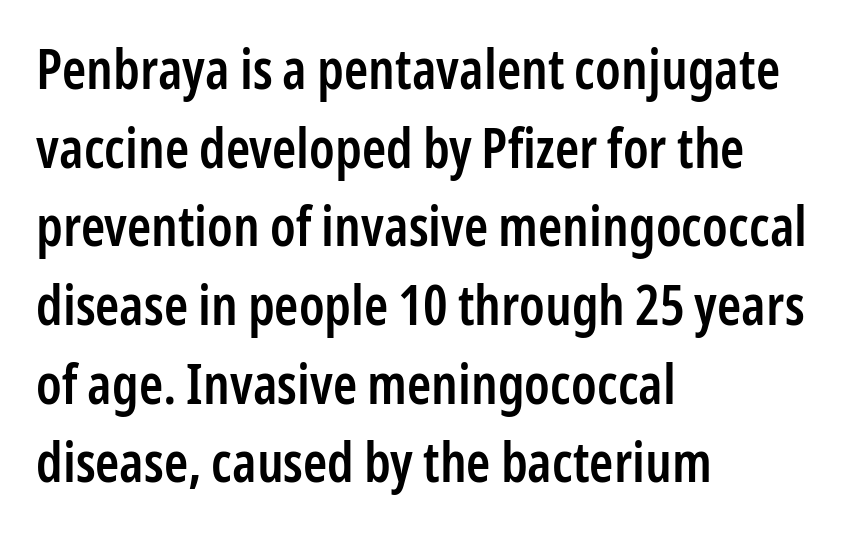
{"serif": "no", "italic": "no", "bold": "semi", "weight": "semibold", "width": "condensed", "stroke_contrast": "low", "x_height": "medium", "monospaced": "no", "underline": "no", "align": "left", "line_spacing": "normal", "line_spacing_ratio": 1.43, "letter_spacing": "normal", "letter_spacing_em": 0.0, "glyph_px": 55}
